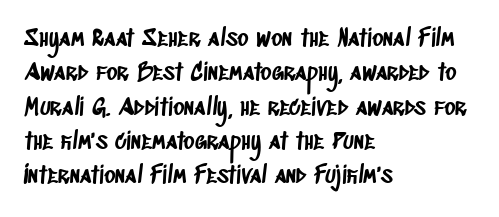
Every row of glyphs begins at an identical x-position on the left. The face used here is rendered with its standard letterfit. Leading matches the norm, producing a regular column. Plain, unruled lines of type.
